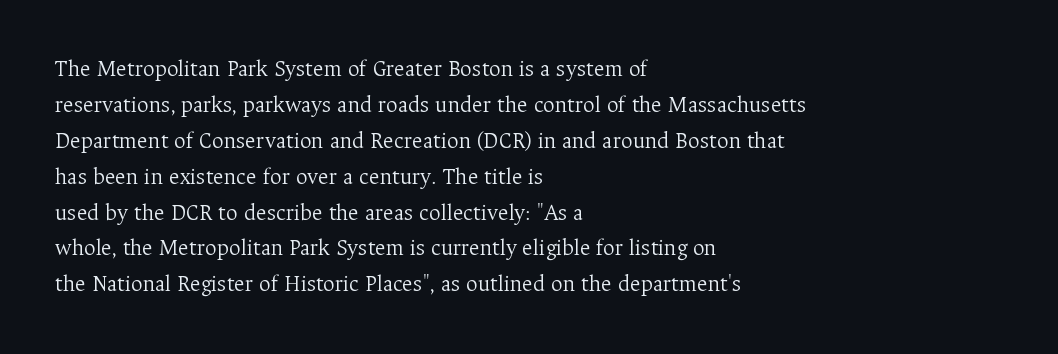
The foot of each line stays bare and open. It's the straight-up-and-down kind of type. The gaps between neighbouring characters are ordinary and unremarkable. A normal amount of white space separates one row of letters from the next. Typeset ragged right — the left edge is the straight one. Is the stroke heavy? The answer is a plain regular-or-lighter.
